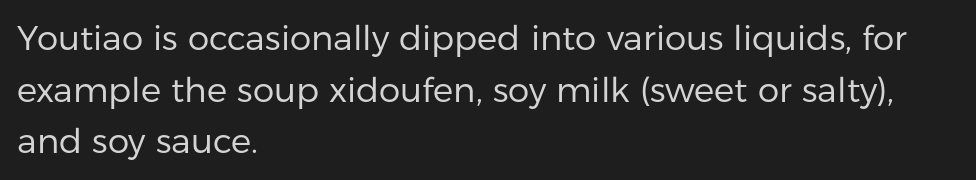
The typesetting does not lean heavy: it is not bold. Teacher's note: observe the even left margin — that is flush-left alignment. Posture: upright roman. Varying glyph widths throughout — classic text-font behaviour.
